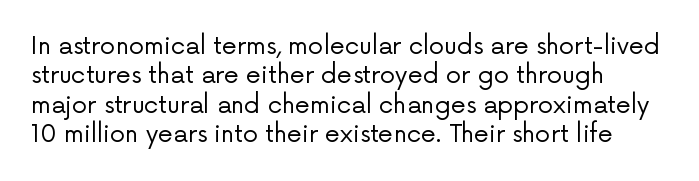
The image shows 24 px text type, upright; set left-aligned, line spacing 1.22x, normal letter spacing, not underlined.
